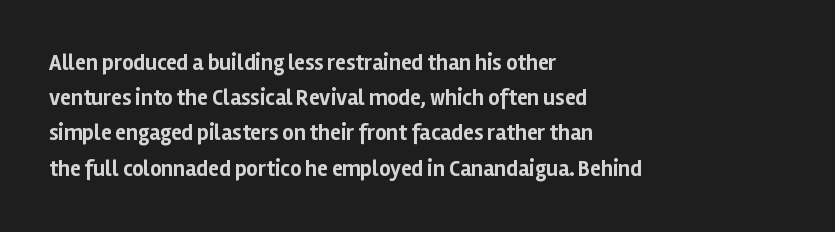
The image shows 22 px bold type, upright; set left-aligned, normal line spacing (1.6x), normal letter spacing, not underlined.
